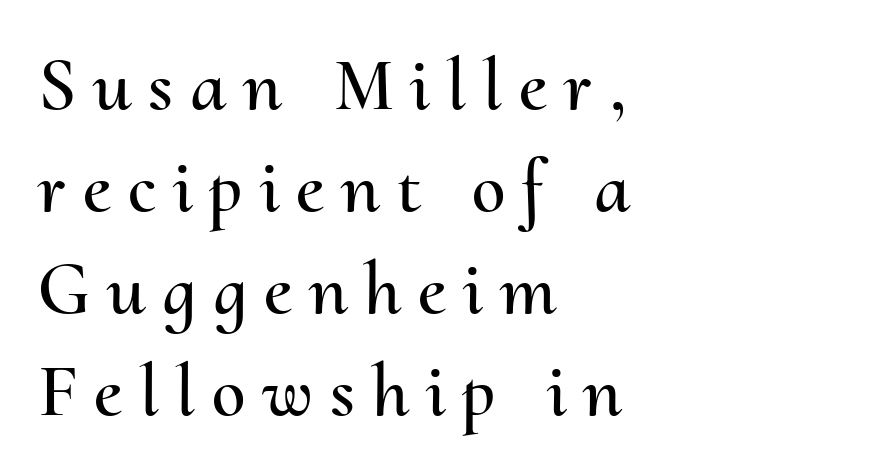
The image shows 76 px text type, upright; set left-aligned, normal line spacing (1.34x), unusually wide letter spacing (+0.22 em), not underlined; medium stroke contrast and a small x-height.
